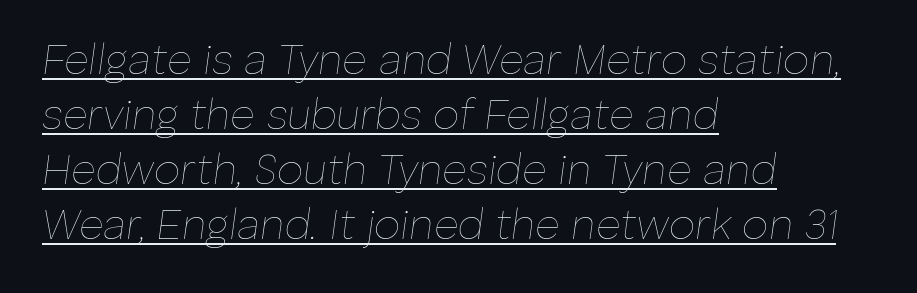
The glyphs are accompanied by a horizontal stroke just below them. A typesetter would call this zero additional tracking. The lines sit at an ordinary, default distance from one another. Letters have the restrained weight of plain body copy at most. Each line starts at the same left margin while the right side varies.
